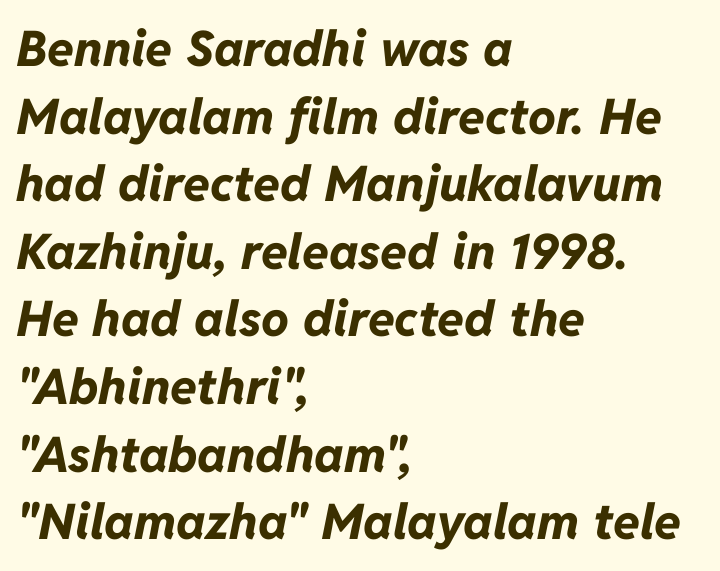
{"italic": "yes", "lean": "right", "slant_degrees": 11, "bold": "yes", "weight": "bold", "width": "normal", "stroke_contrast": "low", "x_height": "medium", "monospaced": "no", "underline": "no", "align": "left", "line_spacing": "normal", "line_spacing_ratio": 1.38, "letter_spacing": "normal", "letter_spacing_em": 0.0, "glyph_px": 49}
